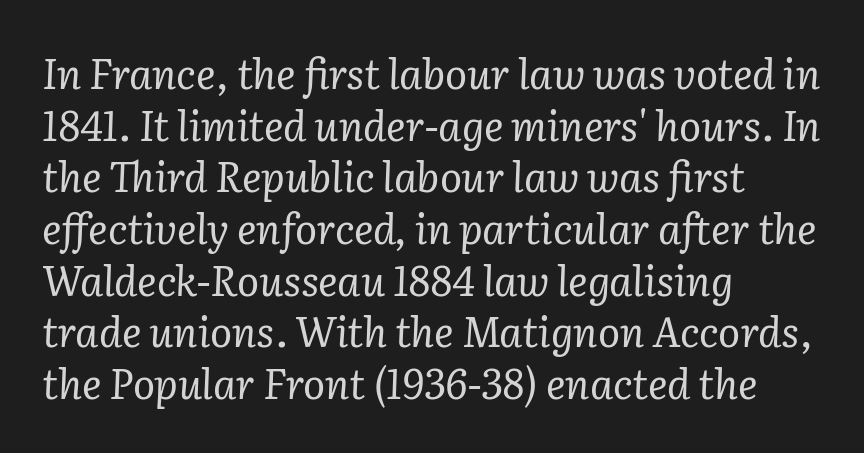
{"serif": "yes", "italic": "yes", "lean": "right", "slant_degrees": 2, "bold": "no", "weight": "regular", "width": "normal", "stroke_contrast": "low", "x_height": "medium", "monospaced": "no", "underline": "no", "align": "left", "line_spacing": "normal", "line_spacing_ratio": 1.26, "letter_spacing": "normal", "letter_spacing_em": 0.0, "glyph_px": 41}
